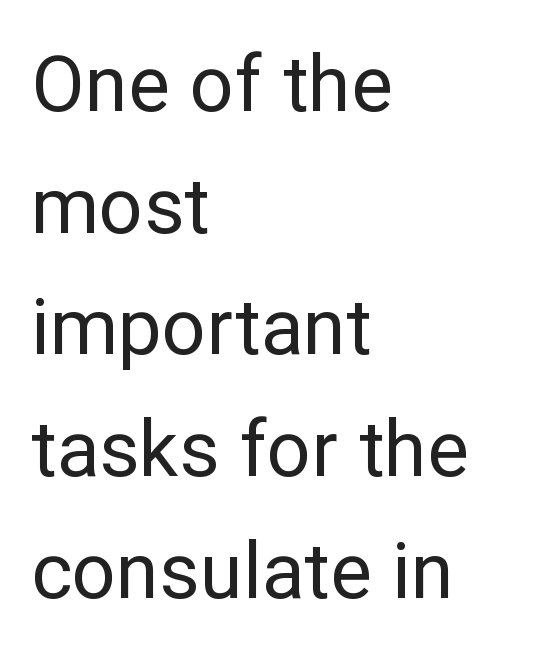
Q: Is the text bold? A: No.
Q: Is the text italic (slanted)? A: No, it is upright.
Q: Is the typeface a serif or a sans-serif typeface? A: Sans-serif.
Q: Is the text underlined? A: No.
Q: How is the paragraph aligned? A: Left-aligned.
Q: Is the spacing between letters normal or unusually wide? A: Normal.
Q: Is the spacing between lines tight, normal or loose? A: Normal.
Q: Width (condensed, normal, or wide)? A: Normal.
Q: Stroke contrast? A: Low.
Q: x-height? A: Medium.
Q: Monospaced? A: No.
